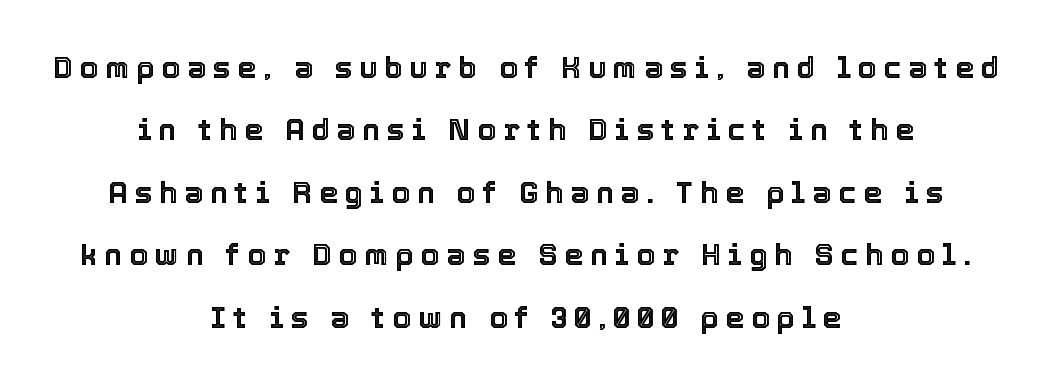
The image shows 30 px text type, upright; set centered, loose line spacing (2.08x), unusually wide letter spacing (+0.23 em), not underlined; a medium x-height.
